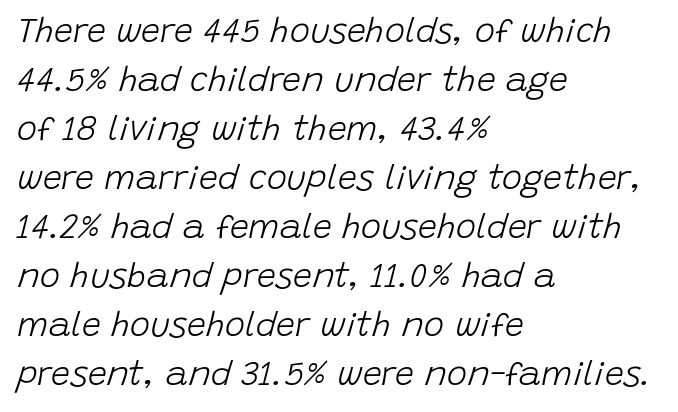
A typesetter would call this proportional, since set widths differ per character. No word sits above an underline. Vertically, the passage feels balanced, rows spaced as you'd expect. The cut favours lightness, reaching ordinary text weight at its darkest.
